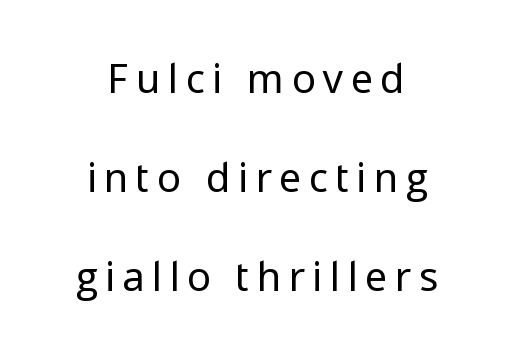
Q: Is the text bold? A: No.
Q: Is the text italic (slanted)? A: No, it is upright.
Q: Is the typeface a serif or a sans-serif typeface? A: Sans-serif.
Q: Is the text underlined? A: No.
Q: How is the paragraph aligned? A: Centered.
Q: Is the spacing between letters normal or unusually wide? A: Unusually wide.
Q: Is the spacing between lines tight, normal or loose? A: Loose.
Q: Width (condensed, normal, or wide)? A: Normal.
Q: Stroke contrast? A: Low.
Q: x-height? A: Medium.
Q: Monospaced? A: No.
